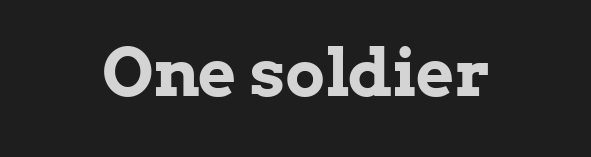
The image shows 66 px bold serif type, upright; set normal letter spacing, not underlined; low stroke contrast and a medium x-height.
